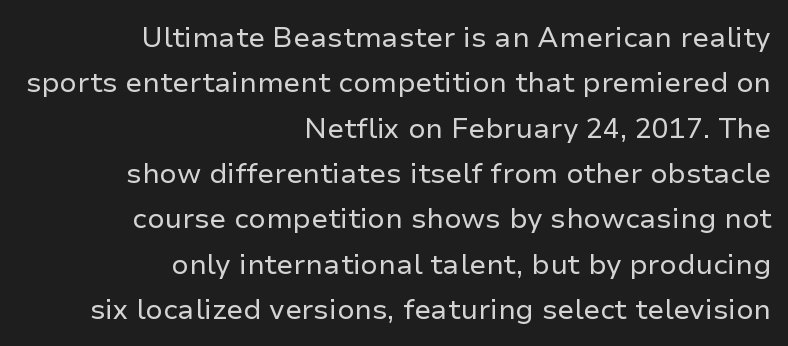
{"serif": "no", "italic": "no", "bold": "no", "weight": "regular", "width": "normal", "stroke_contrast": "low", "x_height": "medium", "monospaced": "no", "underline": "no", "align": "right", "line_spacing": "normal", "line_spacing_ratio": 1.62, "letter_spacing": "normal", "letter_spacing_em": 0.0, "glyph_px": 28}
